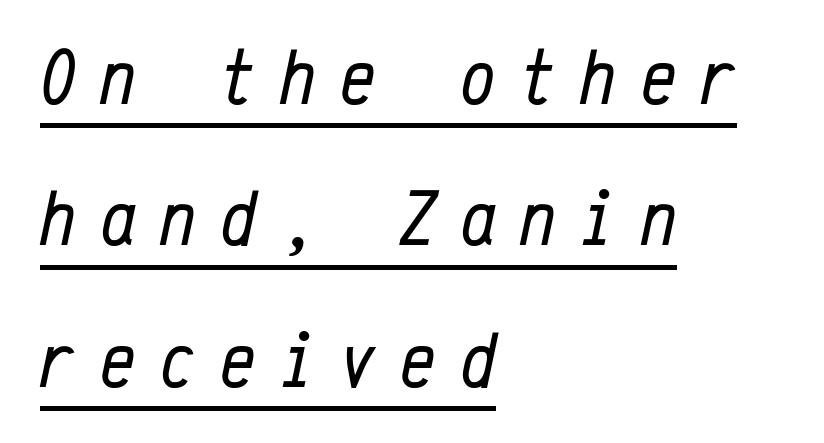
Q: Is the text bold? A: No.
Q: Is the text italic (slanted)? A: Yes, it leans right by about 12 degrees.
Q: Is the text underlined? A: Yes.
Q: How is the paragraph aligned? A: Left-aligned.
Q: Is the spacing between letters normal or unusually wide? A: Unusually wide.
Q: Width (condensed, normal, or wide)? A: Condensed.
Q: Stroke contrast? A: Low.
Q: x-height? A: Medium.
Q: Monospaced? A: Yes.
